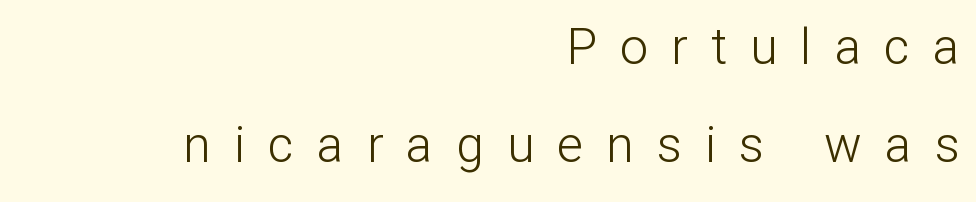
Q: Is the text bold? A: No.
Q: Is the text italic (slanted)? A: No, it is upright.
Q: Is the typeface a serif or a sans-serif typeface? A: Sans-serif.
Q: Is the text underlined? A: No.
Q: How is the paragraph aligned? A: Right-aligned.
Q: Is the spacing between letters normal or unusually wide? A: Unusually wide.
Q: Is the spacing between lines tight, normal or loose? A: Loose.
Q: Width (condensed, normal, or wide)? A: Normal.
Q: Stroke contrast? A: Low.
Q: x-height? A: Medium.
Q: Monospaced? A: No.
